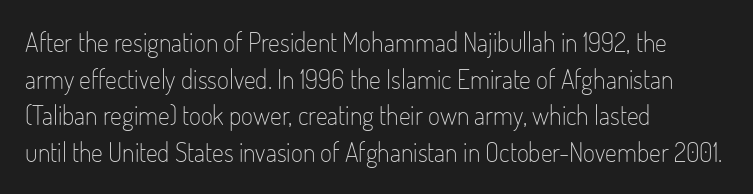
Q: Is the text bold? A: No.
Q: Is the text italic (slanted)? A: No, it is upright.
Q: Is the text underlined? A: No.
Q: How is the paragraph aligned? A: Left-aligned.
Q: Is the spacing between letters normal or unusually wide? A: Normal.
Q: Is the spacing between lines tight, normal or loose? A: Normal.
